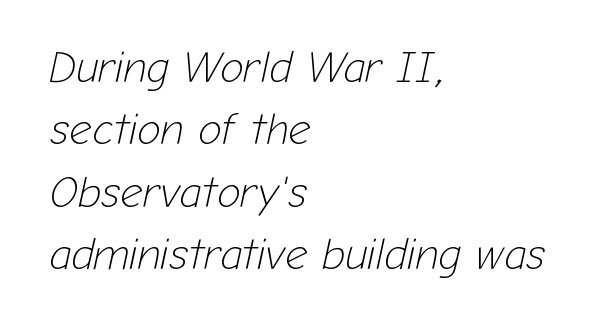
{"italic": "yes", "lean": "right", "slant_degrees": 12, "bold": "no", "weight": "light", "width": "normal", "stroke_contrast": "low", "x_height": "medium", "monospaced": "no", "underline": "no", "align": "left", "line_spacing": "normal", "line_spacing_ratio": 1.42, "letter_spacing": "normal", "letter_spacing_em": 0.0, "glyph_px": 44}
